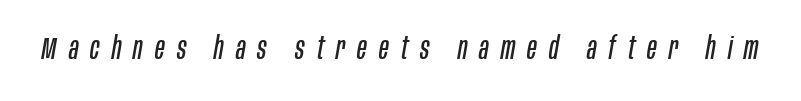
The image shows 31 px regular-weight, condensed type, italic (leaning right); set unusually wide letter spacing (+0.39 em), not underlined; low stroke contrast and a large x-height.
